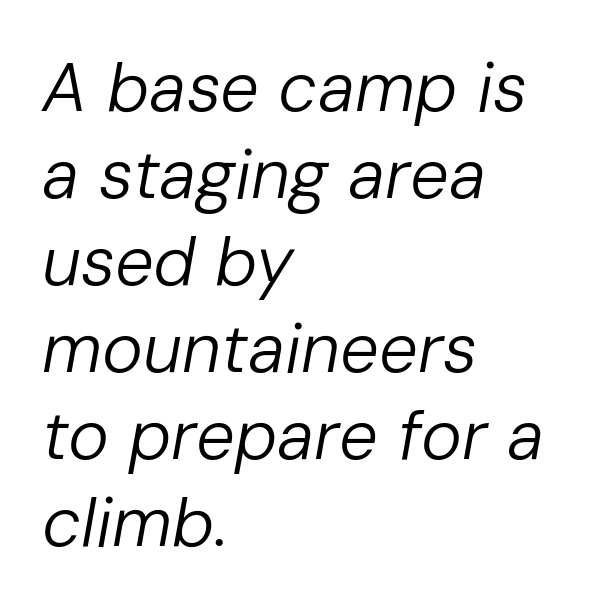
Beneath every word, the page is bare. A student would call this left alignment; a typographer would say flush left, rag right. Each letter keeps its own natural width here, so spacing adapts to shape. The letters are slanted; this is an italic face. The designer left line spacing at the default.
